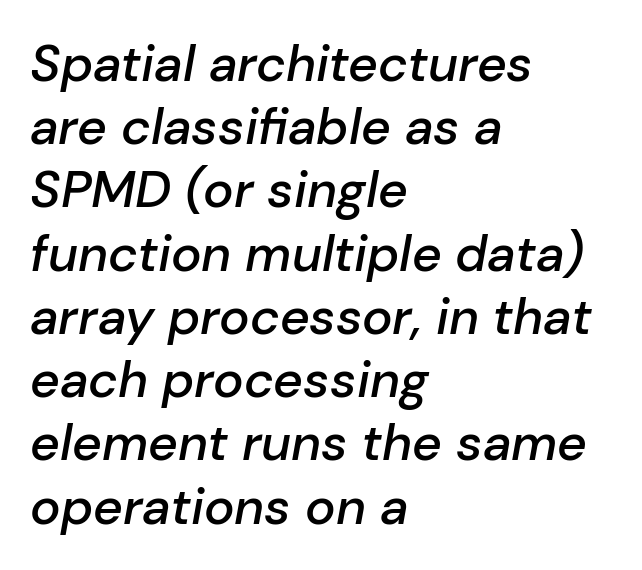
Q: Is the text bold? A: Semi-bold.
Q: Is the text italic (slanted)? A: Yes, it leans right by about 10 degrees.
Q: Is the text underlined? A: No.
Q: How is the paragraph aligned? A: Left-aligned.
Q: Is the spacing between letters normal or unusually wide? A: Normal.
Q: Width (condensed, normal, or wide)? A: Normal.
Q: Stroke contrast? A: Low.
Q: x-height? A: Medium.
Q: Monospaced? A: No.
